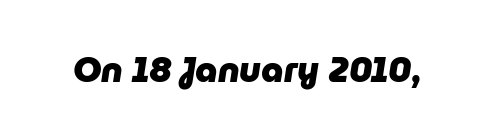
The image shows 35 px heavy type, italic (leaning right); set normal letter spacing, not underlined; low stroke contrast and a medium x-height.
